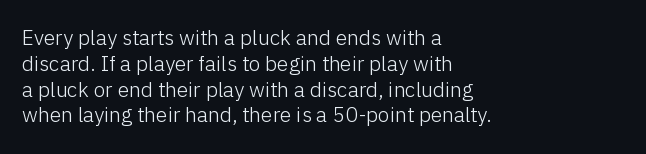
Q: Is the text bold? A: No.
Q: Is the text italic (slanted)? A: No, it is upright.
Q: Is the text underlined? A: No.
Q: How is the paragraph aligned? A: Left-aligned.
Q: Is the spacing between letters normal or unusually wide? A: Normal.
